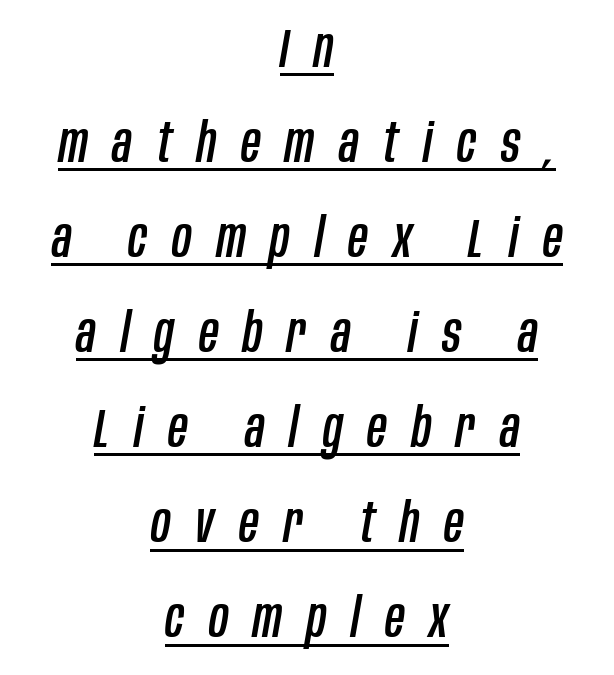
{"italic": "yes", "lean": "right", "slant_degrees": 10, "width": "condensed", "stroke_contrast": "low", "x_height": "large", "monospaced": "no", "underline": "yes", "align": "center", "line_spacing_ratio": 1.76, "letter_spacing": "wide", "letter_spacing_em": 0.46, "glyph_px": 54}
